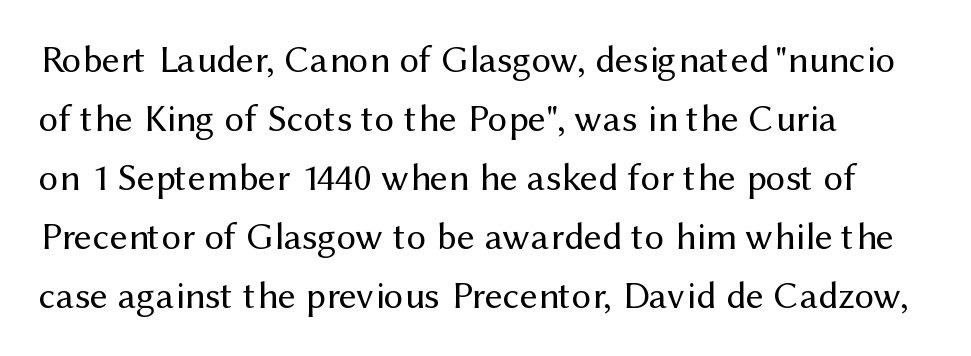
The image shows 39 px regular-weight sans-serif type, upright; set left-aligned, normal line spacing (1.51x), normal letter spacing, not underlined; medium stroke contrast and a medium x-height.
